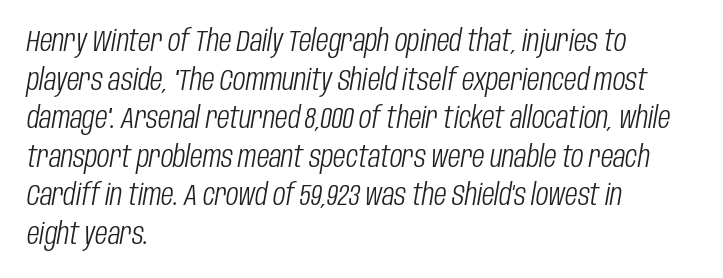
The image shows 29 px light, condensed type, italic (leaning right); set left-aligned, normal line spacing (1.33x), normal letter spacing, not underlined; low stroke contrast and a large x-height.
